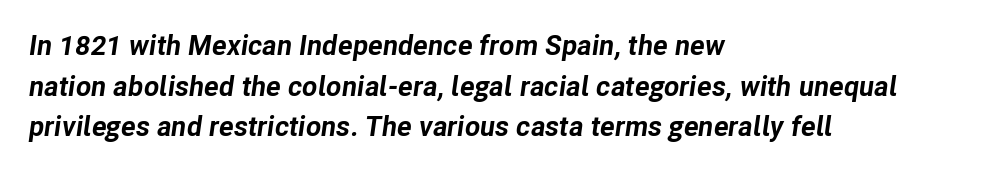
Proportional: the letters do not fall into vertical columns. You'd pick this weight for a headline — it's a proper bold. The words here are not underlined. Each line starts at the same left margin while the right side varies.
